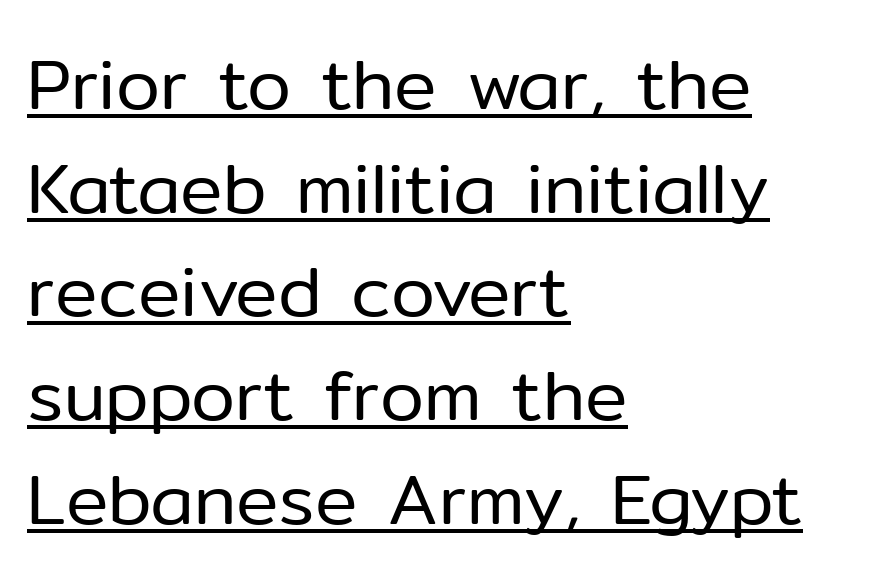
Q: Is the text bold? A: No.
Q: Is the text italic (slanted)? A: No, it is upright.
Q: Is the typeface a serif or a sans-serif typeface? A: Sans-serif.
Q: Is the text underlined? A: Yes.
Q: How is the paragraph aligned? A: Left-aligned.
Q: Is the spacing between letters normal or unusually wide? A: Normal.
Q: Is the spacing between lines tight, normal or loose? A: Normal.
Q: Width (condensed, normal, or wide)? A: Normal.
Q: Stroke contrast? A: Low.
Q: x-height? A: Medium.
Q: Monospaced? A: No.
